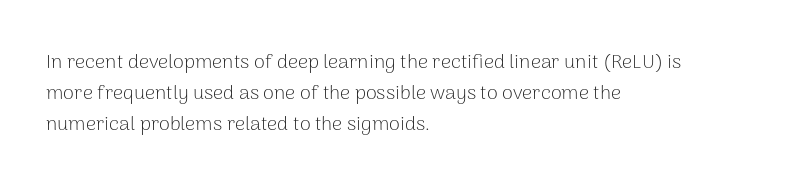
Q: Is the text bold? A: No.
Q: Is the text italic (slanted)? A: No, it is upright.
Q: Is the text underlined? A: No.
Q: How is the paragraph aligned? A: Left-aligned.
Q: Is the spacing between letters normal or unusually wide? A: Normal.
Q: Is the spacing between lines tight, normal or loose? A: Normal.
